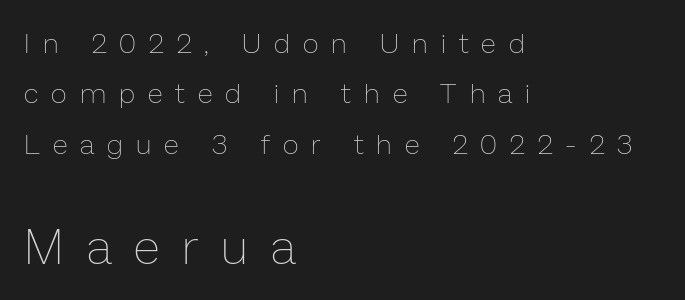
Q: Is the text bold? A: No.
Q: Is the text italic (slanted)? A: No, it is upright.
Q: Is the text underlined? A: No.
Q: How is the paragraph aligned? A: Left-aligned.
Q: Is the spacing between letters normal or unusually wide? A: Unusually wide.
Q: Which block of text is set in a larger size, the first (top) or the second (bottom)? A: The second (bottom) one.
Q: Width (condensed, normal, or wide)? A: Normal.
Q: Stroke contrast? A: Low.
Q: x-height? A: Medium.
Q: Monospaced? A: No.
